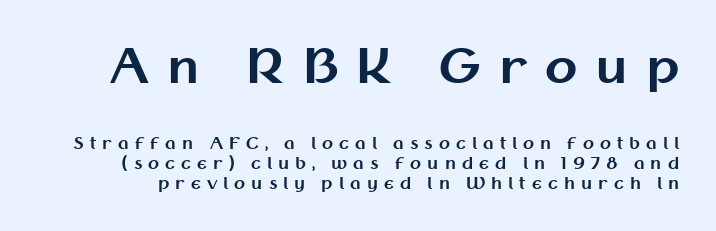
The image shows 47 px bold sans-serif type, upright; set normal line spacing (1.25x), unusually wide letter spacing (+0.38 em), not underlined; the first (top) block is 2.94x larger; medium stroke contrast and a medium x-height.
